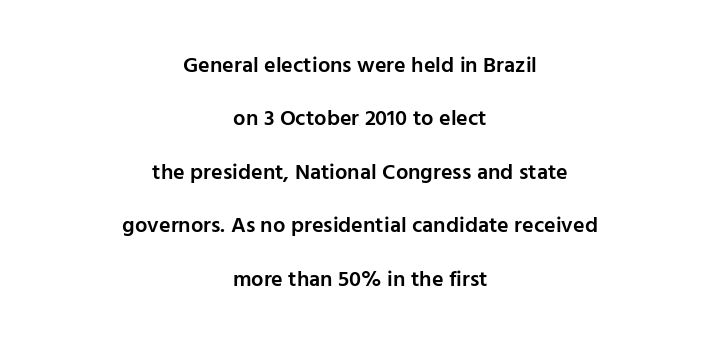
Q: Is the text bold? A: Semi-bold.
Q: Is the text italic (slanted)? A: No, it is upright.
Q: Is the text underlined? A: No.
Q: How is the paragraph aligned? A: Centered.
Q: Is the spacing between letters normal or unusually wide? A: Normal.
Q: Is the spacing between lines tight, normal or loose? A: Loose.
